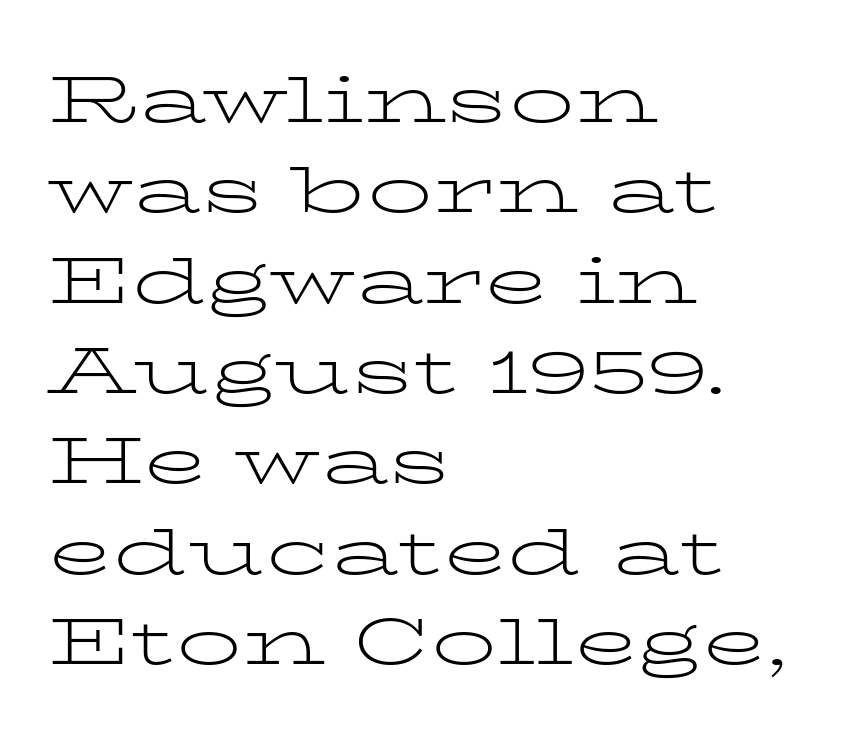
Q: Is the text bold? A: No.
Q: Is the text italic (slanted)? A: No, it is upright.
Q: Is the typeface a serif or a sans-serif typeface? A: Serif.
Q: Is the text underlined? A: No.
Q: How is the paragraph aligned? A: Left-aligned.
Q: Is the spacing between letters normal or unusually wide? A: Normal.
Q: Is the spacing between lines tight, normal or loose? A: Normal.
Q: Width (condensed, normal, or wide)? A: Wide.
Q: Stroke contrast? A: Low.
Q: x-height? A: Medium.
Q: Monospaced? A: No.
